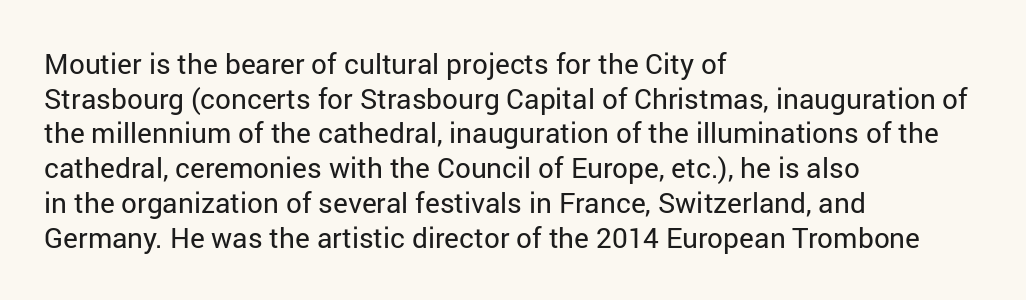
Weight: in the light-to-regular range. The designer went with a sans here, leaving each stem footless. Descenders are the only things crossing below the line. Line starts are locked; line ends wander.
